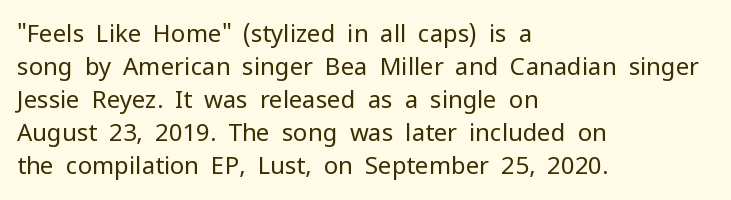
Horizontally, the lines are justified to the leading edge only. A roman cut, with each character standing at attention. The lines sit at an ordinary, default distance from one another. The font sits on the lighter half of the weight spectrum, regular included. Just letters on the line, the space beneath them empty. Standard letterfit; no display-style spreading of the glyphs.
